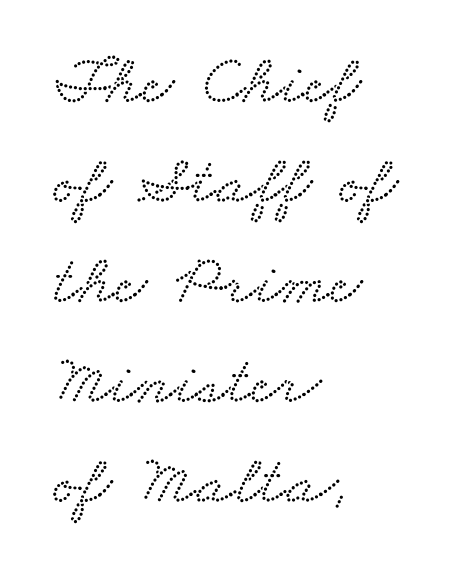
{"serif": "yes", "width": "wide", "stroke_contrast": "low", "x_height": "small", "monospaced": "no", "underline": "no", "align": "left", "line_spacing": "normal", "line_spacing_ratio": 1.43, "letter_spacing": "normal", "letter_spacing_em": 0.0, "glyph_px": 70}
